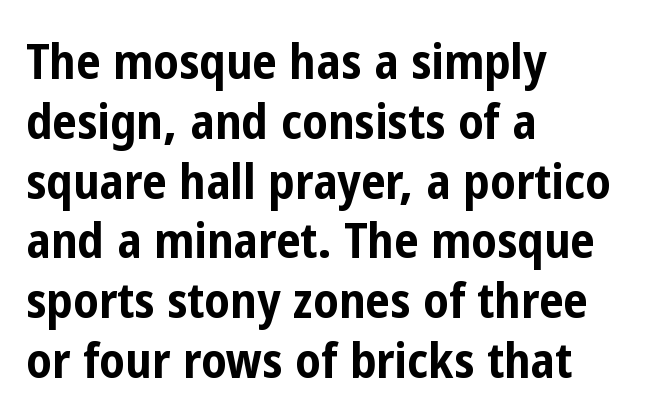
{"serif": "no", "italic": "no", "bold": "yes", "weight": "bold", "width": "condensed", "stroke_contrast": "low", "x_height": "medium", "monospaced": "no", "underline": "no", "align": "left", "line_spacing_ratio": 1.22, "letter_spacing": "normal", "letter_spacing_em": 0.0, "glyph_px": 49}
